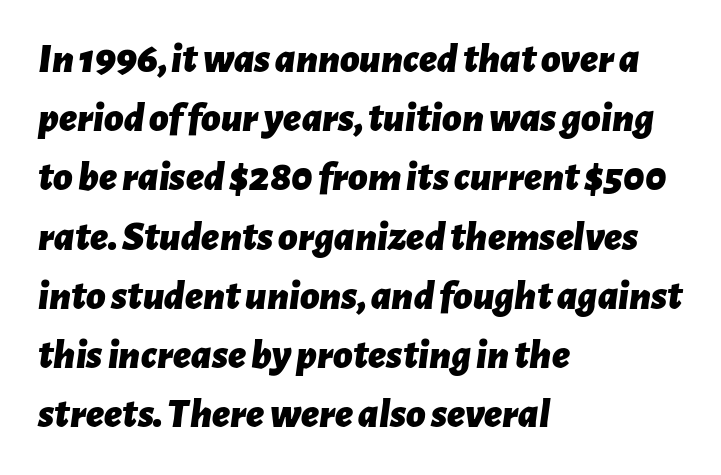
The image shows 42 px bold type, italic (leaning right); set left-aligned, normal line spacing (1.41x), normal letter spacing, not underlined; low stroke contrast and a medium x-height.
